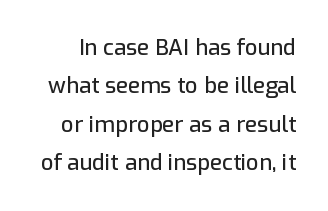
The image shows 22 px text type, upright; set line spacing 1.75x, normal letter spacing, not underlined.
